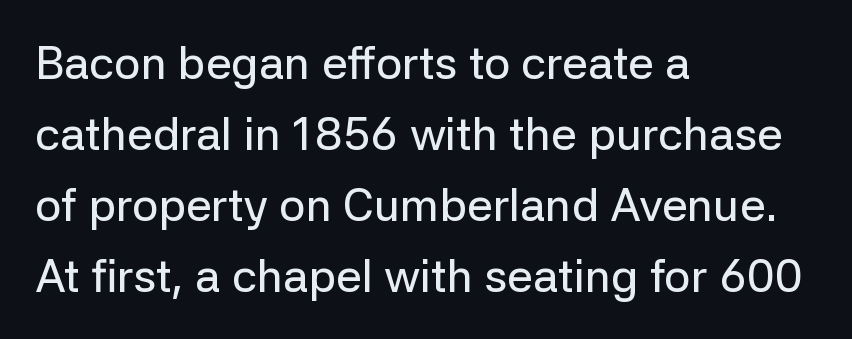
Q: Is the text italic (slanted)? A: No, it is upright.
Q: Is the typeface a serif or a sans-serif typeface? A: Sans-serif.
Q: Is the text underlined? A: No.
Q: How is the paragraph aligned? A: Left-aligned.
Q: Is the spacing between letters normal or unusually wide? A: Normal.
Q: Is the spacing between lines tight, normal or loose? A: Normal.
Q: Width (condensed, normal, or wide)? A: Normal.
Q: Stroke contrast? A: Low.
Q: x-height? A: Medium.
Q: Monospaced? A: No.
